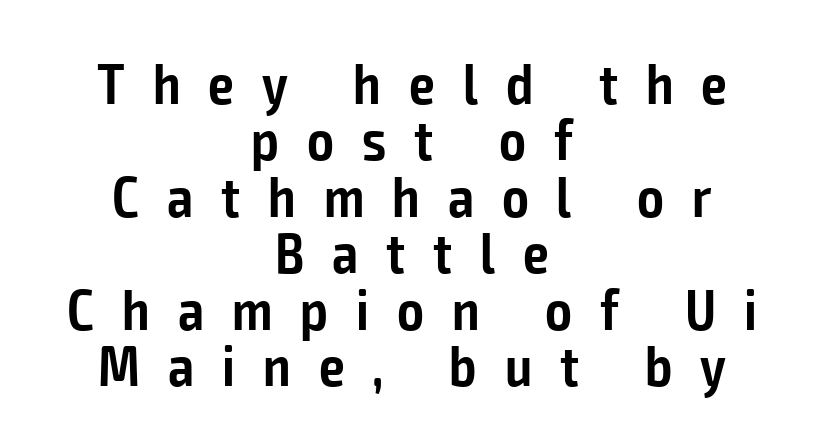
Q: Is the text bold? A: Semi-bold.
Q: Is the text italic (slanted)? A: No, it is upright.
Q: Is the typeface a serif or a sans-serif typeface? A: Sans-serif.
Q: Is the text underlined? A: No.
Q: How is the paragraph aligned? A: Centered.
Q: Is the spacing between letters normal or unusually wide? A: Unusually wide.
Q: Is the spacing between lines tight, normal or loose? A: Tight.
Q: Width (condensed, normal, or wide)? A: Condensed.
Q: Stroke contrast? A: Low.
Q: x-height? A: Medium.
Q: Monospaced? A: No.
